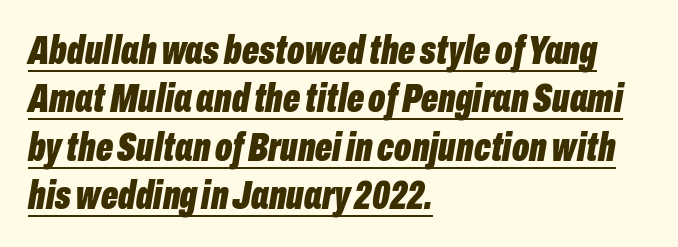
Q: Is the text bold? A: Yes.
Q: Is the text italic (slanted)? A: Yes, it leans right by about 10 degrees.
Q: Is the text underlined? A: Yes.
Q: How is the paragraph aligned? A: Left-aligned.
Q: Is the spacing between letters normal or unusually wide? A: Normal.
Q: Width (condensed, normal, or wide)? A: Condensed.
Q: Stroke contrast? A: Low.
Q: x-height? A: Medium.
Q: Monospaced? A: No.
